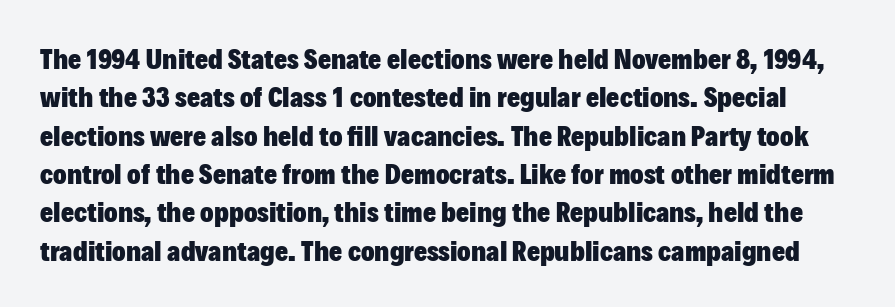
The image shows 28 px heavy sans-serif type, upright; set normal line spacing (1.37x), normal letter spacing, not underlined; low stroke contrast and a medium x-height.
